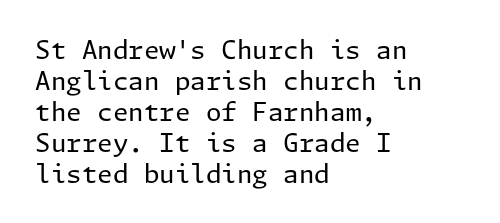
A light-to-regular cut is what we see here. Clear beneath every line of the passage. Vertical strokes here are truly vertical. The passage shown has conventional tracking throughout. Leftover space on each line is placed entirely after the last word.
